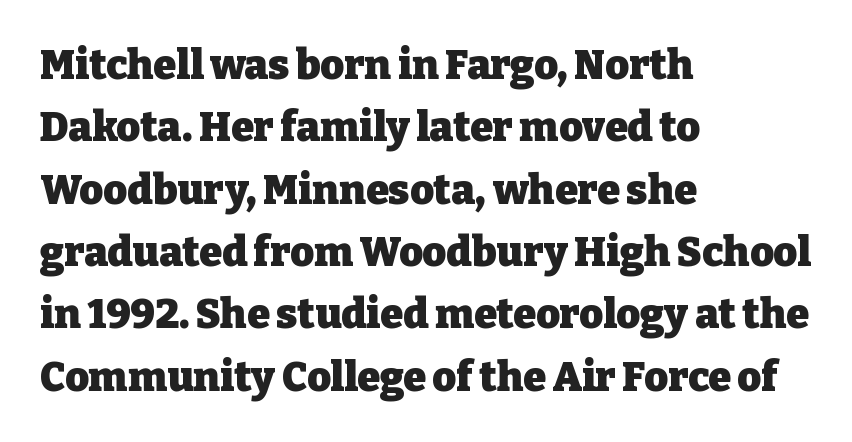
Q: Is the text bold? A: Yes.
Q: Is the text italic (slanted)? A: No, it is upright.
Q: Is the typeface a serif or a sans-serif typeface? A: Serif.
Q: Is the text underlined? A: No.
Q: How is the paragraph aligned? A: Left-aligned.
Q: Is the spacing between letters normal or unusually wide? A: Normal.
Q: Is the spacing between lines tight, normal or loose? A: Normal.
Q: Width (condensed, normal, or wide)? A: Normal.
Q: Stroke contrast? A: Low.
Q: x-height? A: Medium.
Q: Monospaced? A: No.
